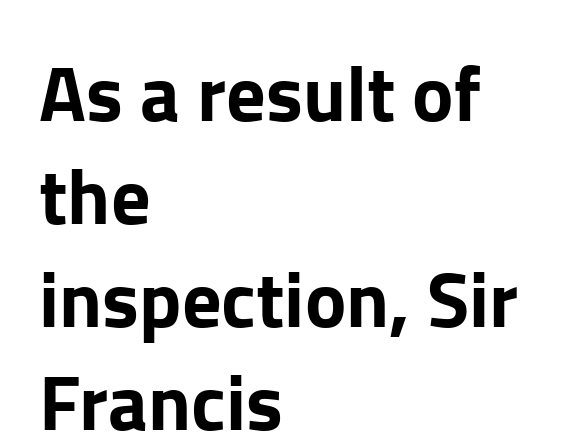
{"serif": "no", "italic": "no", "width": "normal", "stroke_contrast": "low", "x_height": "medium", "monospaced": "no", "underline": "no", "align": "left", "line_spacing": "normal", "line_spacing_ratio": 1.32, "letter_spacing": "normal", "letter_spacing_em": 0.0, "glyph_px": 78}
